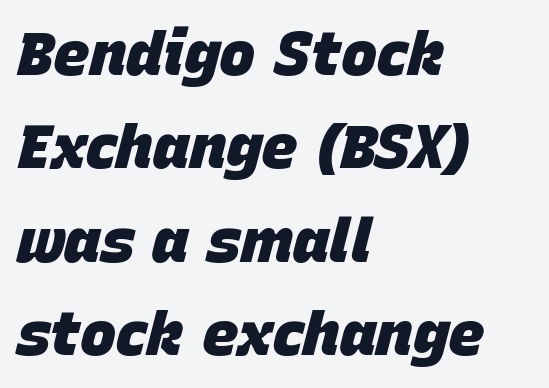
The image shows 61 px heavy type, italic (leaning right); set left-aligned, normal line spacing (1.53x), normal letter spacing, not underlined; low stroke contrast and a large x-height.
